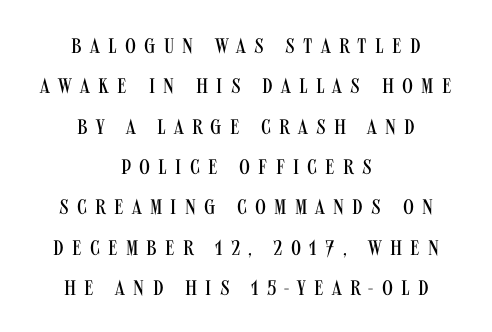
The image shows 21 px text type, upright; set centered, loose line spacing (1.92x), unusually wide letter spacing (+0.39 em), not underlined.
